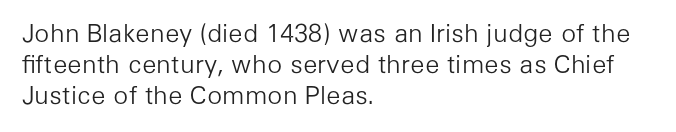
Q: Is the text bold? A: No.
Q: Is the text italic (slanted)? A: No, it is upright.
Q: Is the text underlined? A: No.
Q: How is the paragraph aligned? A: Left-aligned.
Q: Is the spacing between letters normal or unusually wide? A: Normal.
Q: Is the spacing between lines tight, normal or loose? A: Normal.
